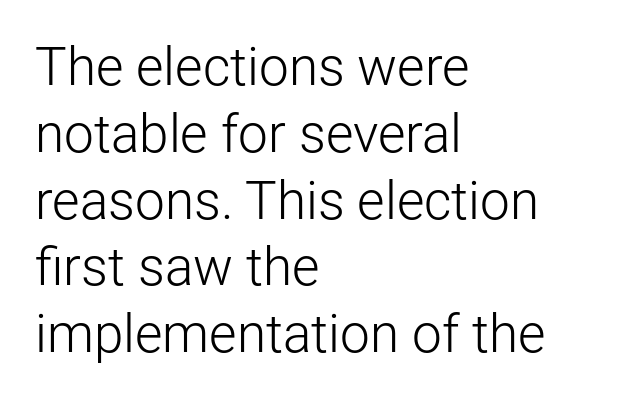
The image shows 53 px light sans-serif type, upright; set left-aligned, normal line spacing (1.26x), normal letter spacing, not underlined; low stroke contrast and a medium x-height.
